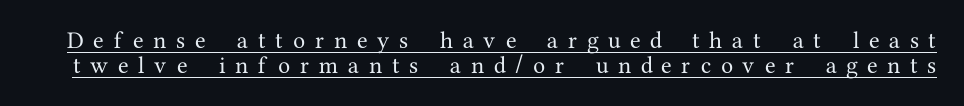
Glance below the letters and you will spot a drawn line. The gaps between neighbouring characters are conspicuously large. The lettering stays uniformly vertical, giving the passage a roman look. Baseline-to-baseline distance is barely more than the letter height.
